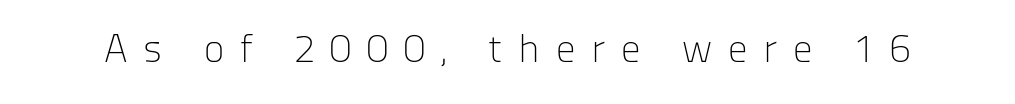
The image shows 39 px light sans-serif type, upright; set unusually wide letter spacing (+0.41 em), not underlined; low stroke contrast and a medium x-height.
